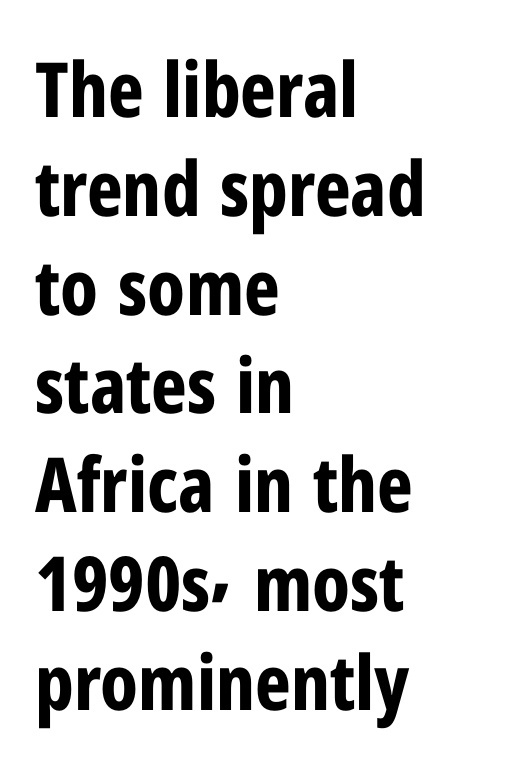
{"serif": "no", "italic": "no", "bold": "yes", "weight": "bold", "width": "condensed", "stroke_contrast": "low", "x_height": "medium", "monospaced": "no", "underline": "no", "align": "left", "line_spacing": "normal", "line_spacing_ratio": 1.3, "letter_spacing": "normal", "letter_spacing_em": 0.0, "glyph_px": 76}
